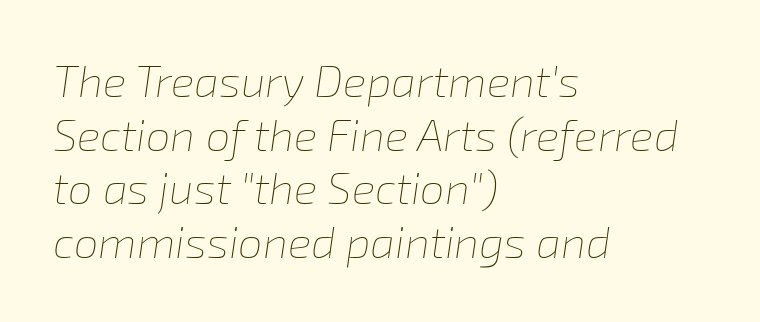
Here the designer chose a conventional face with non-uniform glyph widths. Nothing heavy about these letters — not bold at all. The horizontal fit of the characters is conventional and even. Where is the straight margin? On the left.
